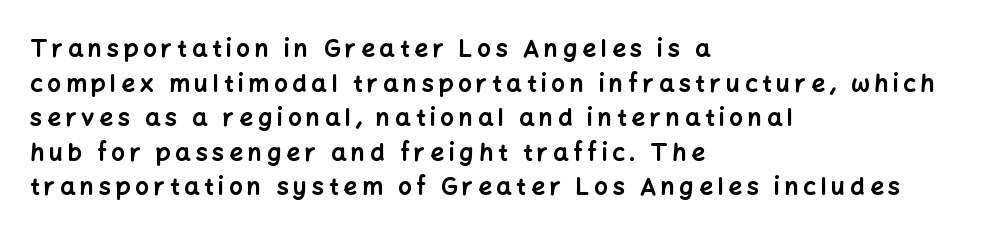
Summary of vertical rhythm: regular, with standard interline spacing. Typesetter's note: full bold, strokes at maximum text heaviness. Is the block centered? No — it sits flush against the left margin. Style check: upright. Unmarked baselines from the first word to the last. Look at the tracking — it's clearly loosened, letters drifting apart.
